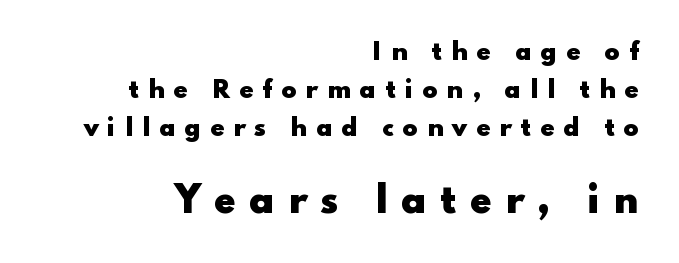
No feet cap the strokes, marking this as sans-serif type. Underlining? Definitely not there. A full-strength bold gives these letters their thick strokes. Between these two stacked blocks, the lower one wins on size. Does extra space separate the letters? Yes, quite a lot of it. Notice how descenders clear the ascenders below comfortably — that's standard leading.
